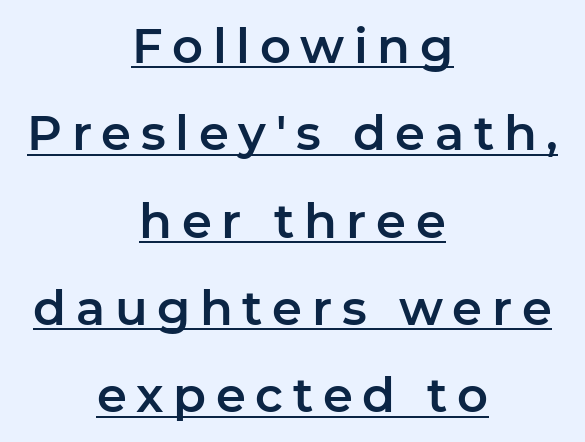
Casual observation: everything's sitting right in the middle. The letters are spread apart with noticeably loose tracking. Note: no serifs on the glyphs. The rendering uses natural spacing where letterforms have individual widths.
